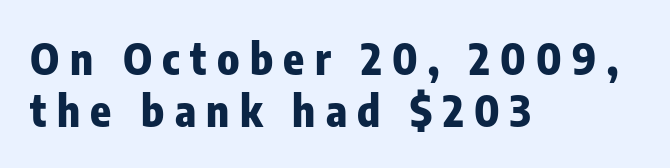
Q: Is the text bold? A: Yes.
Q: Is the text italic (slanted)? A: No, it is upright.
Q: Is the typeface a serif or a sans-serif typeface? A: Sans-serif.
Q: Is the text underlined? A: No.
Q: How is the paragraph aligned? A: Left-aligned.
Q: Is the spacing between letters normal or unusually wide? A: Unusually wide.
Q: Width (condensed, normal, or wide)? A: Condensed.
Q: Stroke contrast? A: Low.
Q: x-height? A: Medium.
Q: Monospaced? A: No.
